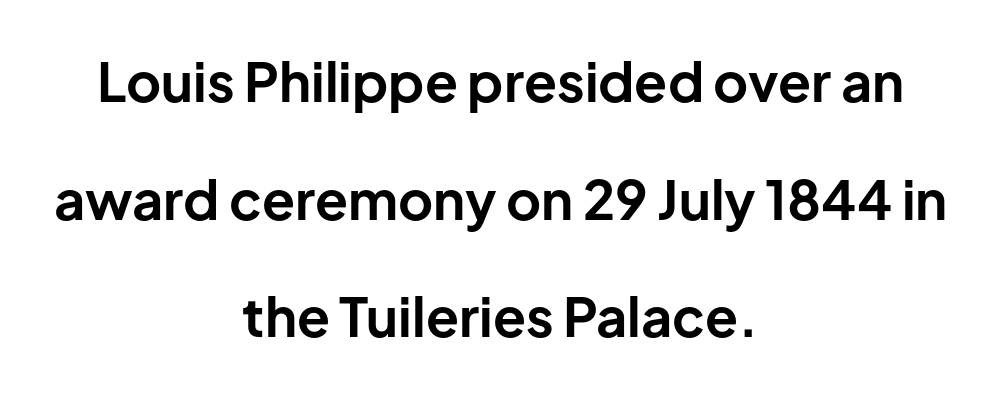
{"serif": "no", "italic": "no", "bold": "yes", "weight": "bold", "width": "normal", "stroke_contrast": "low", "x_height": "medium", "monospaced": "no", "underline": "no", "align": "center", "line_spacing": "loose", "line_spacing_ratio": 2.18, "letter_spacing": "normal", "letter_spacing_em": 0.0, "glyph_px": 54}
